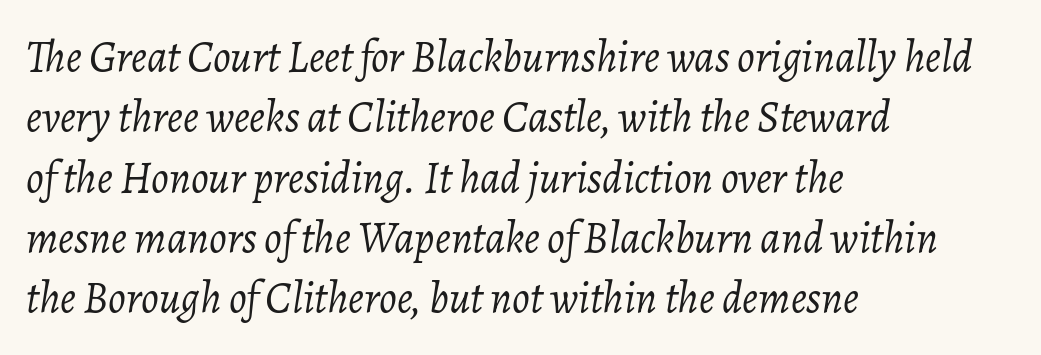
Q: Is the text bold? A: No.
Q: Is the text italic (slanted)? A: Yes, it leans right by about 7 degrees.
Q: Is the text underlined? A: No.
Q: How is the paragraph aligned? A: Left-aligned.
Q: Is the spacing between letters normal or unusually wide? A: Normal.
Q: Is the spacing between lines tight, normal or loose? A: Normal.
Q: Width (condensed, normal, or wide)? A: Normal.
Q: Stroke contrast? A: Low.
Q: x-height? A: Medium.
Q: Monospaced? A: No.
